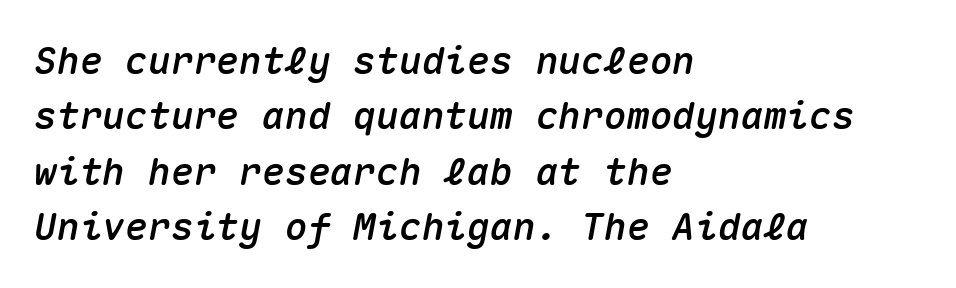
Layout note: lines flush left. Anything drawn beneath the words? Only blank space. The rows are spaced the way most documents space them. The face used here is monospaced, like something from a code editor. The axis of the letterforms is tilted away from vertical. What stands out about the letter spacing? Nothing — it is the standard amount.
